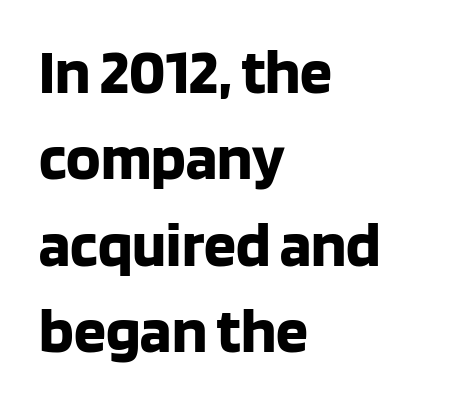
These lines are rendered in a variable-pitch font. This sample uses an upright cut, with every glyph sitting square on the baseline. The baseline area is clear. Grotesque or geometric, the face here clearly has no serifs. Alignment: flush left. The rendering keeps characters at their native spacing.
